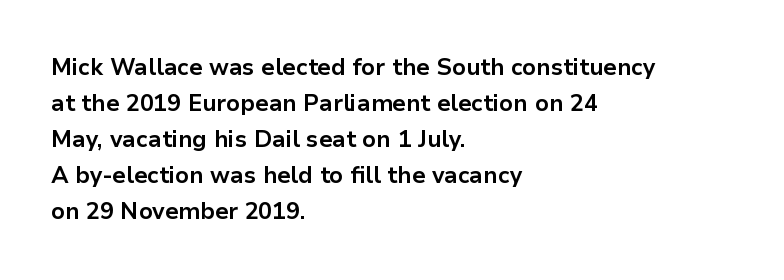
Q: Is the text bold? A: Yes.
Q: Is the text italic (slanted)? A: No, it is upright.
Q: Is the text underlined? A: No.
Q: How is the paragraph aligned? A: Left-aligned.
Q: Is the spacing between letters normal or unusually wide? A: Normal.
Q: Is the spacing between lines tight, normal or loose? A: Normal.
